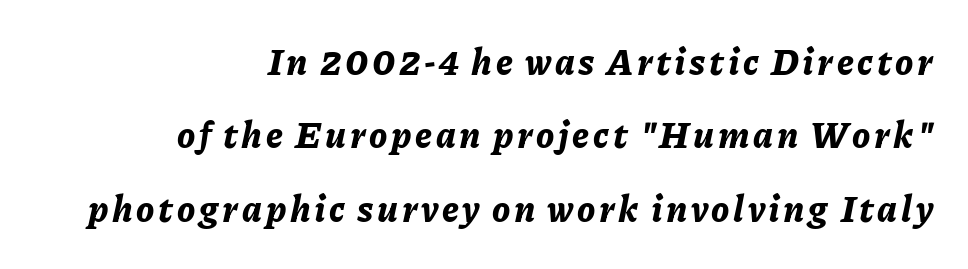
{"italic": "yes", "lean": "right", "slant_degrees": 11, "bold": "yes", "weight": "bold", "width": "normal", "stroke_contrast": "low", "x_height": "medium", "monospaced": "no", "underline": "no", "align": "right", "line_spacing": "loose", "line_spacing_ratio": 2.04, "glyph_px": 36}
